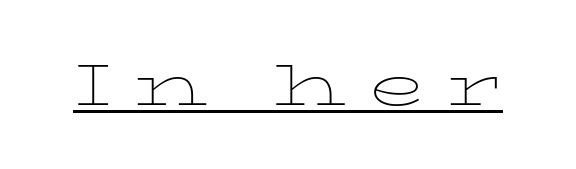
Varying glyph widths throughout — classic text-font behaviour. Ink coverage per letter is moderate at most. Serif or sans? Serif — the stroke terminals have little feet. The axis of the letterforms is exactly vertical. The passage shown has open, widely tracked lettering throughout. Is there an underline? Yes — a line sits under the letters.
